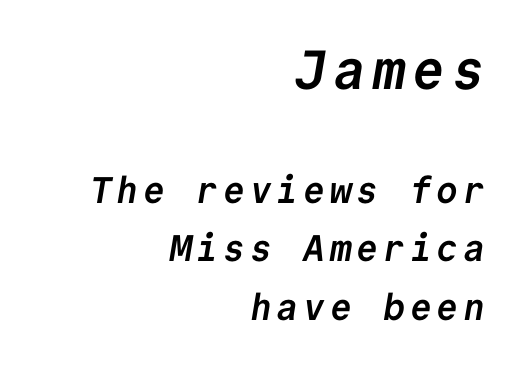
Q: Is the text bold? A: Yes.
Q: Is the typeface a serif or a sans-serif typeface? A: Sans-serif.
Q: Is the text underlined? A: No.
Q: How is the paragraph aligned? A: Right-aligned.
Q: Is the spacing between lines tight, normal or loose? A: Normal.
Q: Which block of text is set in a larger size, the first (top) or the second (bottom)? A: The first (top) one.
Q: Width (condensed, normal, or wide)? A: Normal.
Q: Stroke contrast? A: Low.
Q: x-height? A: Medium.
Q: Monospaced? A: Yes.
